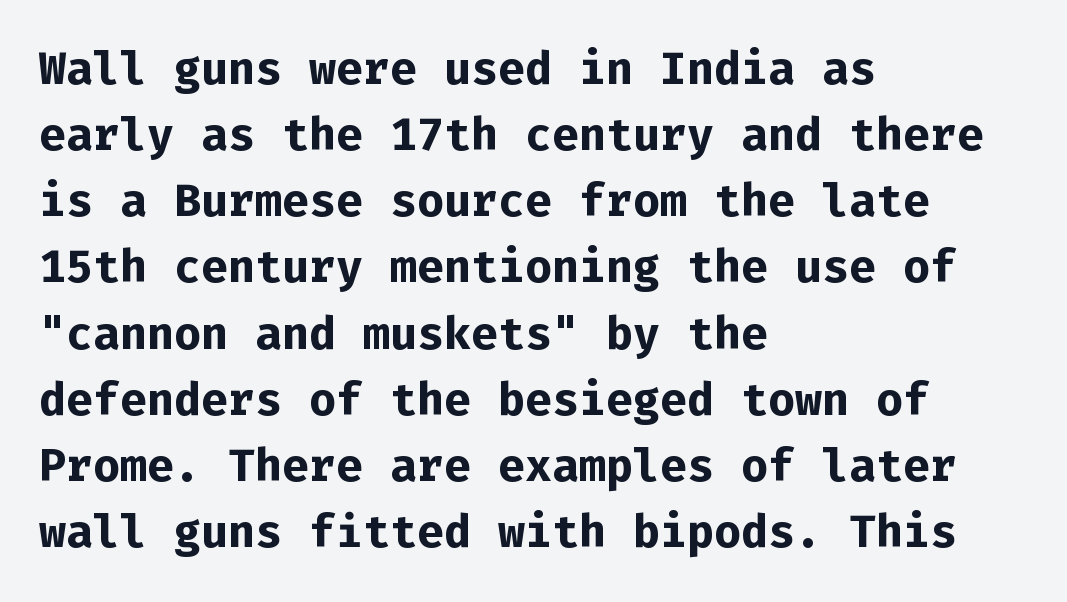
Q: Is the text bold? A: Yes.
Q: Is the text italic (slanted)? A: No, it is upright.
Q: Is the typeface a serif or a sans-serif typeface? A: Sans-serif.
Q: Is the text underlined? A: No.
Q: How is the paragraph aligned? A: Left-aligned.
Q: Is the spacing between letters normal or unusually wide? A: Normal.
Q: Is the spacing between lines tight, normal or loose? A: Normal.
Q: Width (condensed, normal, or wide)? A: Normal.
Q: Stroke contrast? A: Low.
Q: x-height? A: Medium.
Q: Monospaced? A: Yes.
